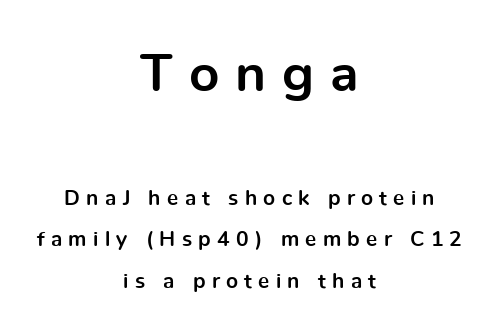
Q: Is the text bold? A: Yes.
Q: Is the text italic (slanted)? A: No, it is upright.
Q: Is the typeface a serif or a sans-serif typeface? A: Sans-serif.
Q: Is the text underlined? A: No.
Q: How is the paragraph aligned? A: Centered.
Q: Is the spacing between letters normal or unusually wide? A: Unusually wide.
Q: Is the spacing between lines tight, normal or loose? A: Loose.
Q: Which block of text is set in a larger size, the first (top) or the second (bottom)? A: The first (top) one.
Q: Width (condensed, normal, or wide)? A: Normal.
Q: x-height? A: Medium.
Q: Monospaced? A: No.
